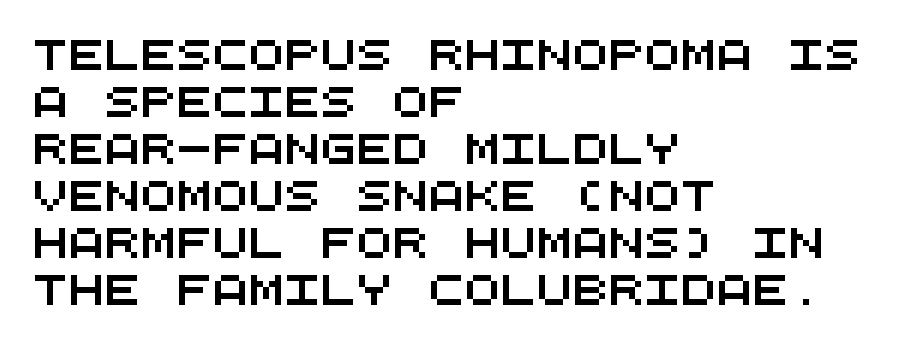
{"serif": "no", "width": "wide", "stroke_contrast": "medium", "x_height": "large", "monospaced": "yes", "underline": "no", "align": "left", "line_spacing": "normal", "line_spacing_ratio": 1.57, "letter_spacing": "normal", "letter_spacing_em": 0.0, "glyph_px": 30}
